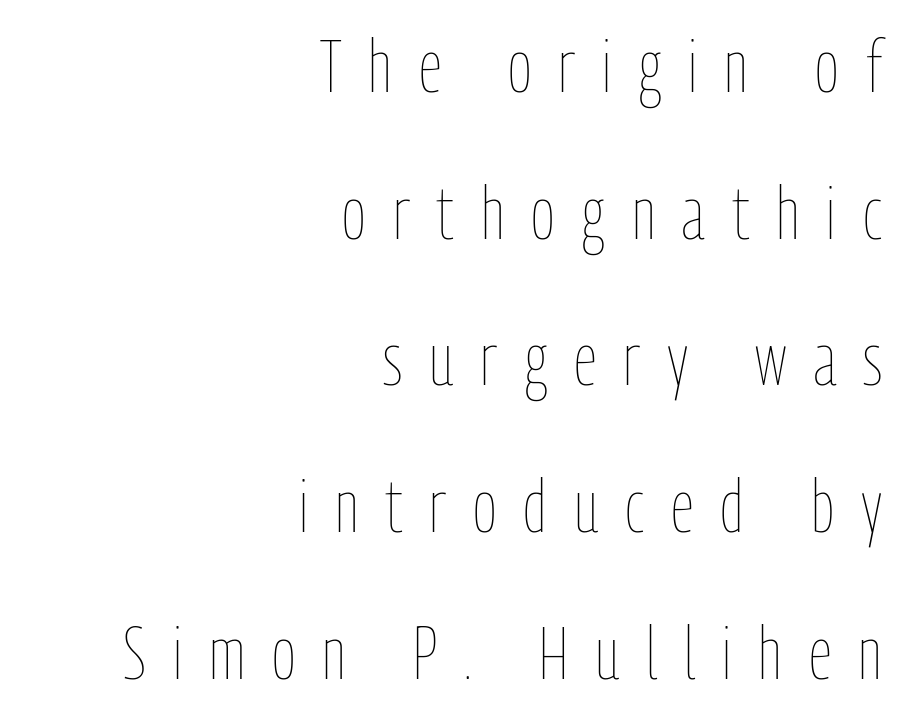
The image shows 73 px thin, condensed type, upright; set right-aligned, loose line spacing (2.01x), unusually wide letter spacing (+0.37 em), not underlined; low stroke contrast and a medium x-height.
